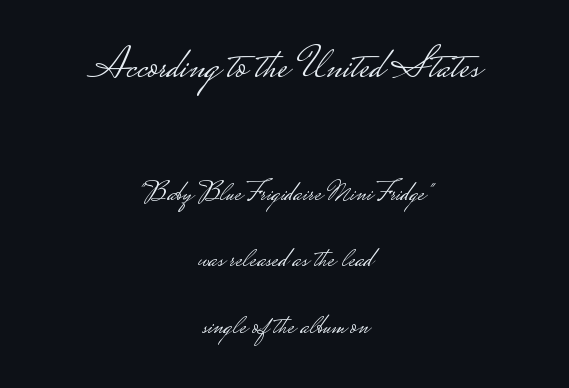
{"serif": "no", "bold": "no", "weight": "light", "width": "wide", "stroke_contrast": "low", "monospaced": "no", "underline": "no", "align": "center", "line_spacing": "loose", "line_spacing_ratio": 2.29, "letter_spacing": "normal", "letter_spacing_em": 0.0, "larger_block": "first", "size_ratio": 1.52, "glyph_px": 44}
